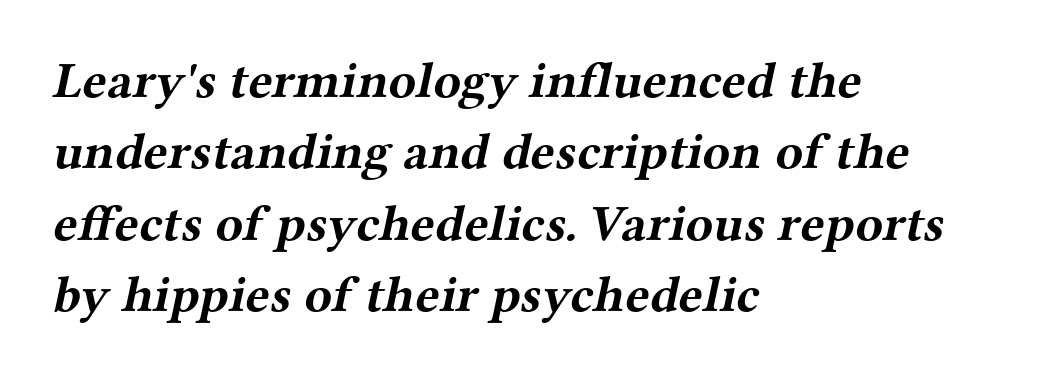
{"serif": "yes", "bold": "yes", "weight": "bold", "width": "wide", "stroke_contrast": "medium", "x_height": "medium", "monospaced": "no", "underline": "no", "align": "left", "line_spacing": "normal", "line_spacing_ratio": 1.4, "letter_spacing": "normal", "letter_spacing_em": 0.0, "glyph_px": 51}
